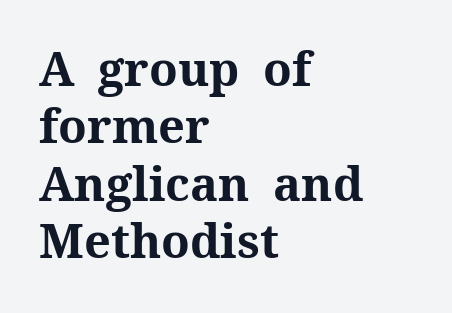
The image shows 47 px bold serif type, upright; set left-aligned, line spacing 1.22x, normal letter spacing, not underlined; medium stroke contrast and a medium x-height.
